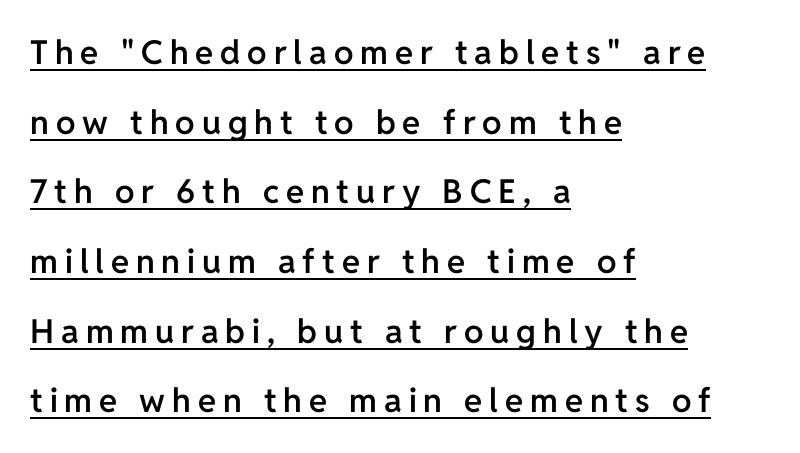
Airy leading. Compared with an ordinary text face, these strokes are moderately heavier — a semibold. The tracking jumps out immediately: characters are airy and widely separated. Do the characters align in a grid? No, the font is proportional. This rendering employs a face without finishing strokes, i.e., a sans-serif.
